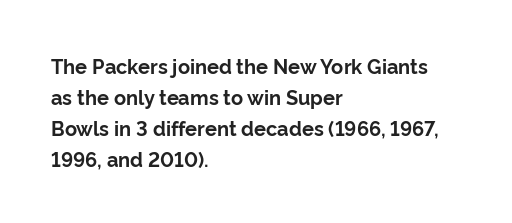
This is heavy type, rendered in bold. No extra tracking has been applied to these lines. The lines in this sample share a left origin and differ only in where they stop. A typesetter would call this leading conventional body-copy spacing. The typography opts for an upright posture over an oblique one. No word sits above an underline.
